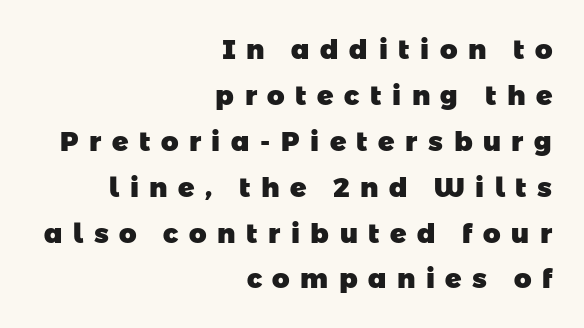
{"bold": "yes", "underline": "no", "align": "right", "line_spacing": "normal", "line_spacing_ratio": 1.7, "letter_spacing": "wide", "letter_spacing_em": 0.39, "glyph_px": 27}
